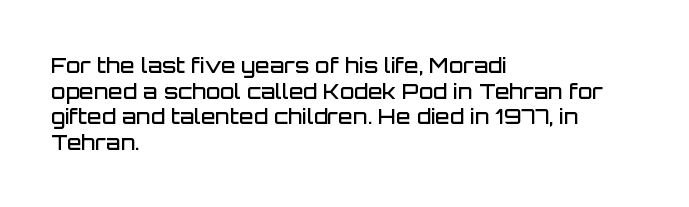
The image shows 21 px text type, upright; set left-aligned, line spacing 1.22x, normal letter spacing, not underlined.
